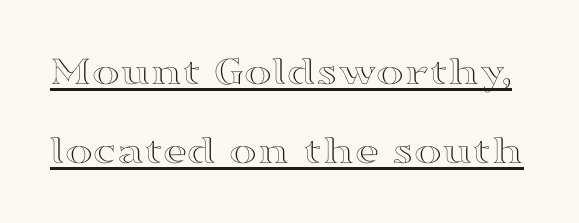
Caption: lettering with a line underneath. The letters sit at their default tracking, neither squeezed nor spread. Think of a printed novel: that variable character pitch is what you see here. A typesetter would mark this as roman, not italic.
